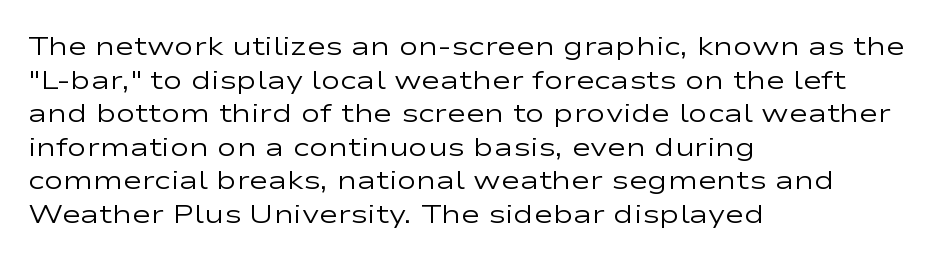
{"italic": "no", "bold": "no", "underline": "no", "align": "left", "line_spacing": "normal", "line_spacing_ratio": 1.29, "letter_spacing": "normal", "letter_spacing_em": 0.0, "glyph_px": 26}
